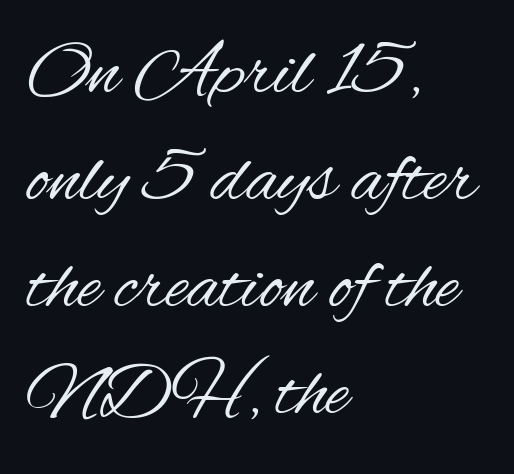
The image shows 78 px regular-weight, condensed sans-serif type; set left-aligned, normal line spacing (1.37x), normal letter spacing, not underlined; medium stroke contrast and a small x-height.
